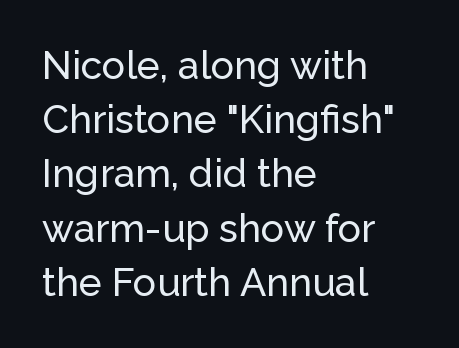
The image shows 39 px sans-serif type, upright; set left-aligned, normal line spacing (1.39x), normal letter spacing, not underlined; low stroke contrast and a medium x-height.
